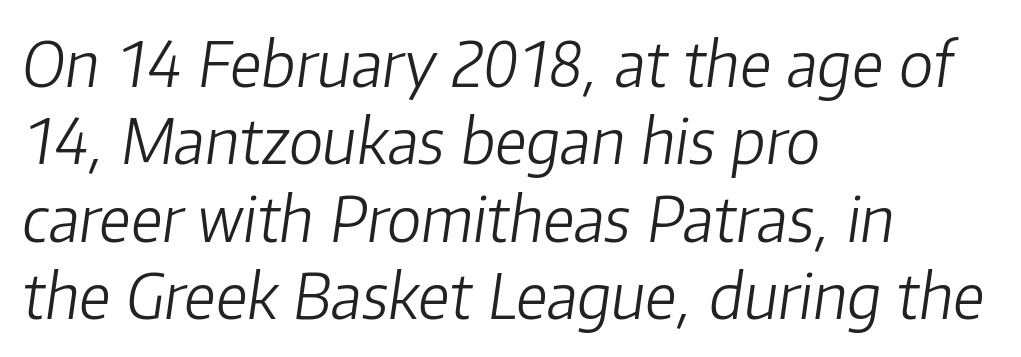
{"italic": "yes", "lean": "right", "slant_degrees": 8, "bold": "no", "weight": "light", "width": "normal", "stroke_contrast": "low", "x_height": "medium", "monospaced": "no", "underline": "no", "align": "left", "line_spacing": "normal", "line_spacing_ratio": 1.25, "letter_spacing": "normal", "letter_spacing_em": 0.0, "glyph_px": 62}
